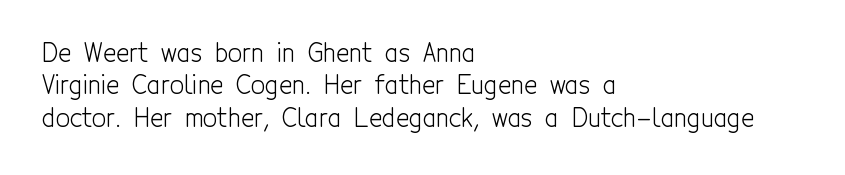
The words here are not underlined. Whoever set this chose a conventional vertical rhythm. Honestly, the letter spacing is just normal — you wouldn't notice it. Tall strokes in this sample are plumb rather than angled. Compared with a centered layout, this one pins lines to the left instead. The weight tops out at a normal text grade.
